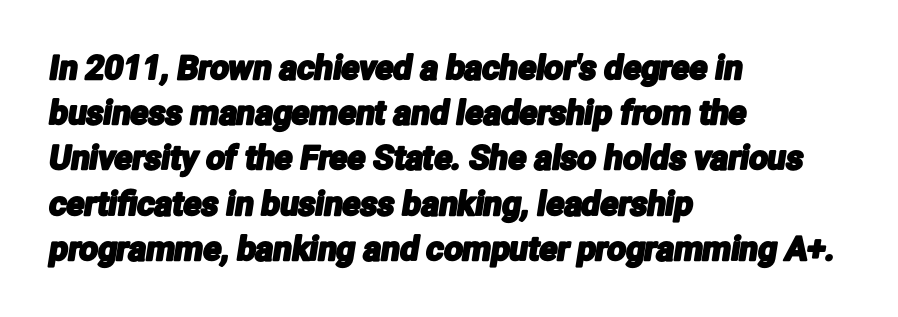
{"serif": "no", "width": "condensed", "stroke_contrast": "low", "x_height": "medium", "monospaced": "no", "underline": "no", "align": "left", "line_spacing": "normal", "line_spacing_ratio": 1.37, "letter_spacing": "normal", "letter_spacing_em": 0.0, "glyph_px": 33}
